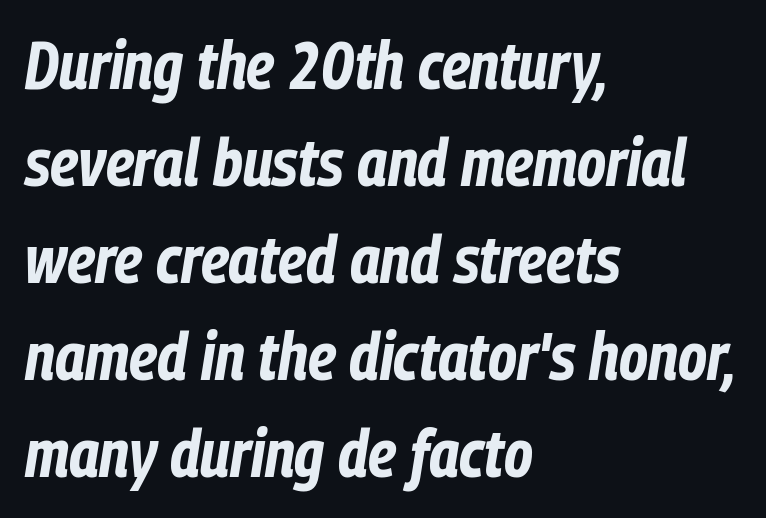
Looks like regular typesetting: each glyph gets only the width it needs. The passage shown is emphatically bold. Words float on clear page, feet unadorned. A student would call this left alignment; a typographer would say flush left, rag right. There's an unmistakable incline to the writing here. Compared with typical paragraphs, the rows here are spaced about the same.
